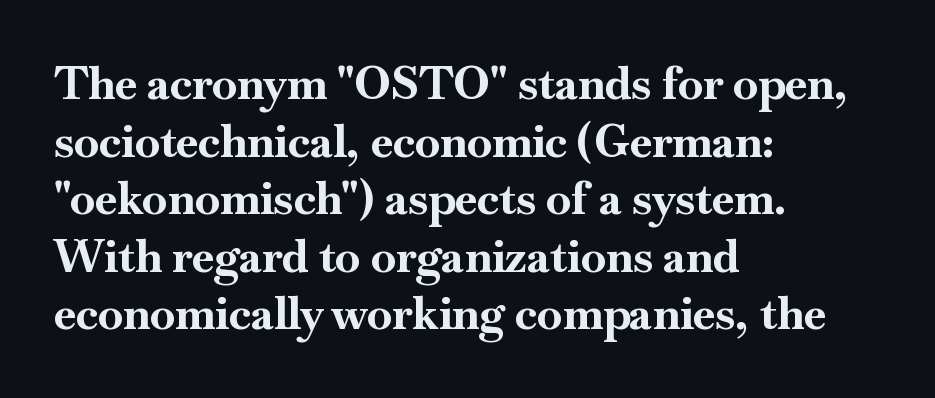
The image shows 45 px bold serif type, upright; set left-aligned, normal line spacing (1.28x), normal letter spacing, not underlined; high stroke contrast and a small x-height.
